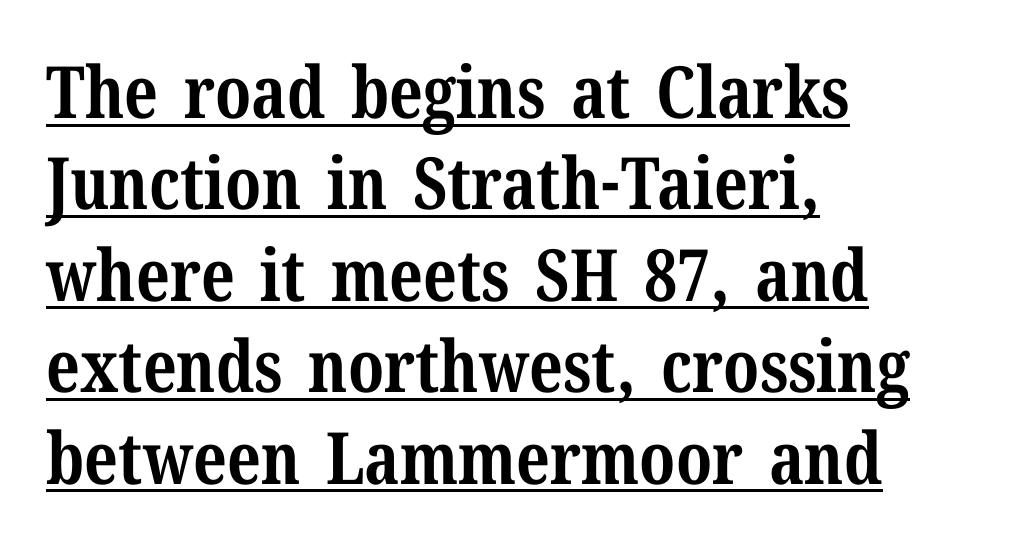
A student would call this left alignment; a typographer would say flush left, rag right. Between one letter and the next there's only the usual sliver of space. Notice how thick the strokes are: this is what a full bold looks like. What kind of face is this? One with serifs. What's the leading like? Ordinary, nothing unusual.
